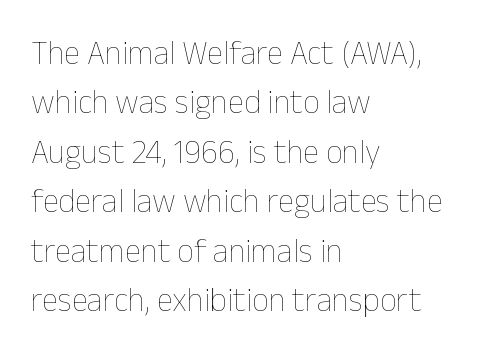
{"italic": "no", "bold": "no", "weight": "thin", "width": "normal", "stroke_contrast": "low", "x_height": "medium", "monospaced": "no", "underline": "no", "align": "left", "line_spacing": "normal", "line_spacing_ratio": 1.5, "letter_spacing": "normal", "letter_spacing_em": 0.0, "glyph_px": 33}
